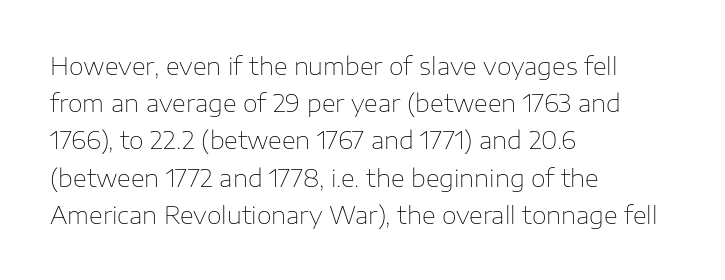
{"italic": "no", "bold": "no", "underline": "no", "align": "left", "line_spacing": "normal", "line_spacing_ratio": 1.55, "letter_spacing": "normal", "letter_spacing_em": 0.0, "glyph_px": 24}
